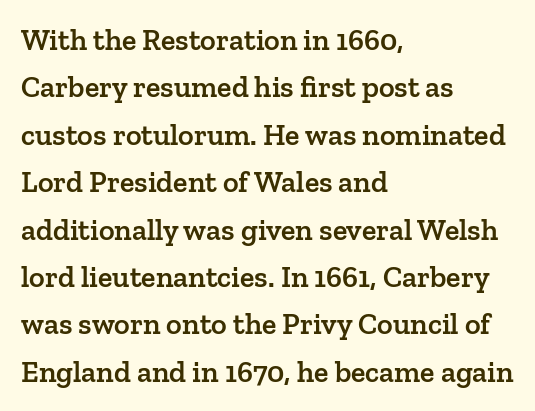
Q: Is the text bold? A: Semi-bold.
Q: Is the text italic (slanted)? A: No, it is upright.
Q: Is the typeface a serif or a sans-serif typeface? A: Serif.
Q: Is the text underlined? A: No.
Q: How is the paragraph aligned? A: Left-aligned.
Q: Is the spacing between letters normal or unusually wide? A: Normal.
Q: Is the spacing between lines tight, normal or loose? A: Normal.
Q: Width (condensed, normal, or wide)? A: Normal.
Q: Stroke contrast? A: Low.
Q: x-height? A: Medium.
Q: Monospaced? A: No.
